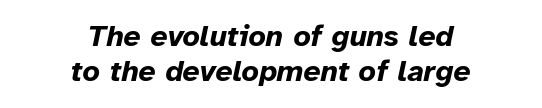
The typography opts for an oblique posture over an upright one. The tracking reads as untouched default to a designer's eye. Words float on clear page, feet unadorned. This sample has the flowing, uneven cadence of proportional lettering.
